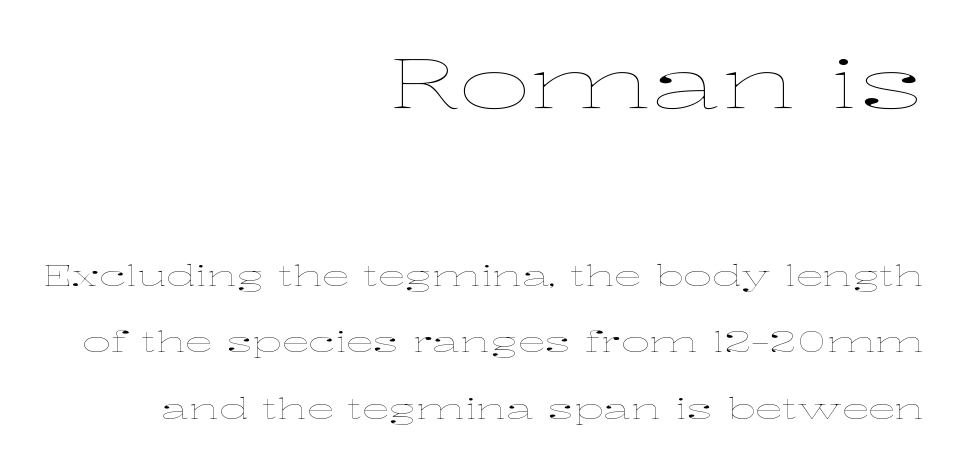
The image shows 70 px thin, wide type, upright; set right-aligned, loose line spacing (2.37x), normal letter spacing, not underlined; the first (top) block is 2.5x larger; low stroke contrast and a medium x-height.
